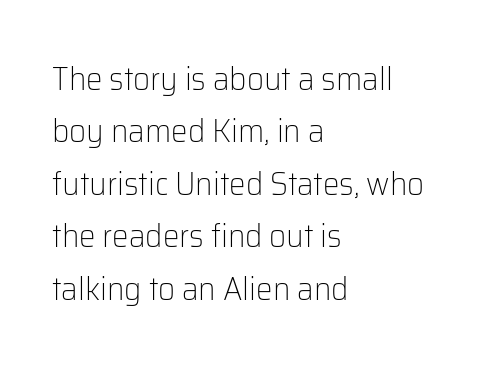
{"serif": "no", "italic": "no", "bold": "no", "weight": "light", "width": "normal", "stroke_contrast": "low", "x_height": "medium", "monospaced": "no", "underline": "no", "align": "left", "line_spacing": "normal", "line_spacing_ratio": 1.59, "letter_spacing": "normal", "letter_spacing_em": 0.0, "glyph_px": 33}
